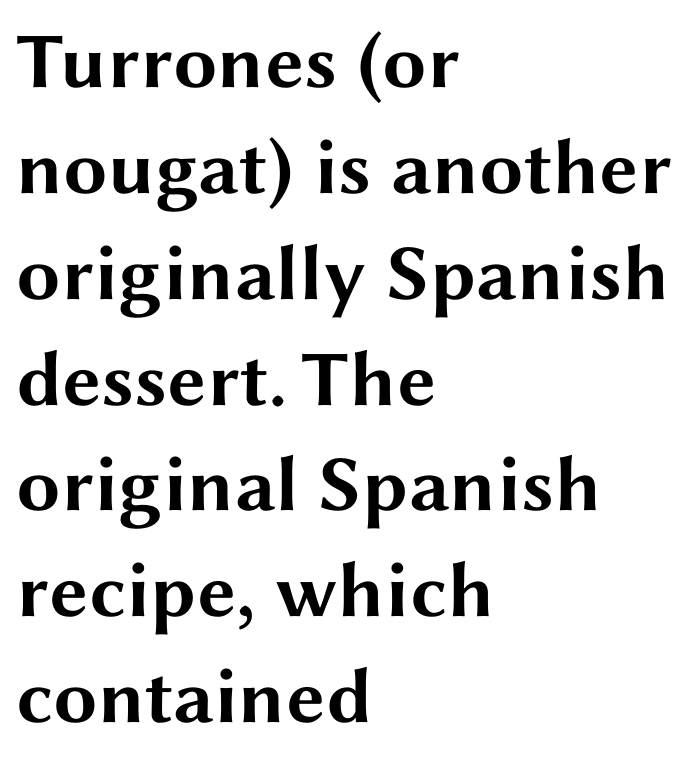
Q: Is the text bold? A: Yes.
Q: Is the text italic (slanted)? A: No, it is upright.
Q: Is the typeface a serif or a sans-serif typeface? A: Sans-serif.
Q: Is the text underlined? A: No.
Q: How is the paragraph aligned? A: Left-aligned.
Q: Is the spacing between letters normal or unusually wide? A: Normal.
Q: Is the spacing between lines tight, normal or loose? A: Normal.
Q: Width (condensed, normal, or wide)? A: Wide.
Q: Stroke contrast? A: Medium.
Q: x-height? A: Medium.
Q: Monospaced? A: No.
